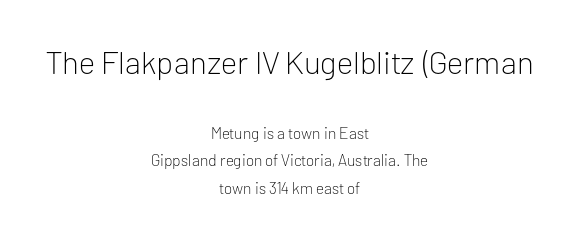
{"serif": "no", "italic": "no", "bold": "no", "weight": "light", "width": "normal", "stroke_contrast": "low", "x_height": "medium", "monospaced": "no", "underline": "no", "align": "center", "line_spacing_ratio": 1.72, "letter_spacing": "normal", "letter_spacing_em": 0.0, "larger_block": "first", "size_ratio": 2.0, "glyph_px": 32}
